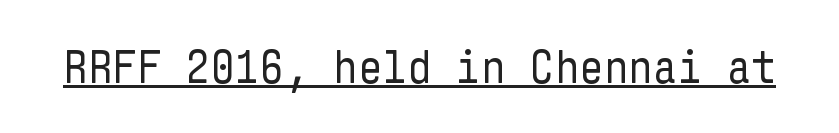
Q: Is the text bold? A: No.
Q: Is the text italic (slanted)? A: No, it is upright.
Q: Is the typeface a serif or a sans-serif typeface? A: Sans-serif.
Q: Is the text underlined? A: Yes.
Q: Is the spacing between letters normal or unusually wide? A: Normal.
Q: Width (condensed, normal, or wide)? A: Condensed.
Q: Stroke contrast? A: Low.
Q: x-height? A: Medium.
